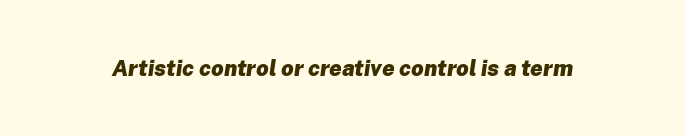
The image shows 22 px bold type, italic (leaning right); set normal letter spacing, not underlined.
